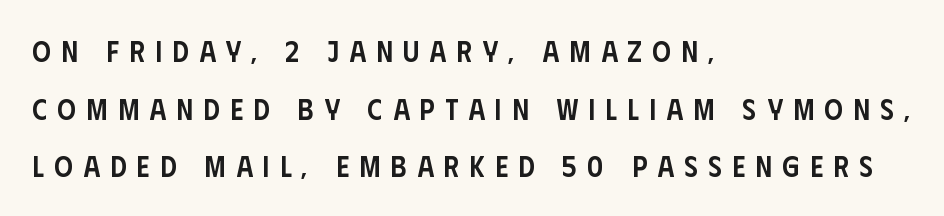
{"serif": "no", "italic": "no", "bold": "semi", "weight": "semibold", "width": "condensed", "stroke_contrast": "low", "x_height": "large", "monospaced": "no", "underline": "no", "align": "left", "line_spacing": "loose", "line_spacing_ratio": 1.99, "letter_spacing": "wide", "letter_spacing_em": 0.36, "glyph_px": 29}
